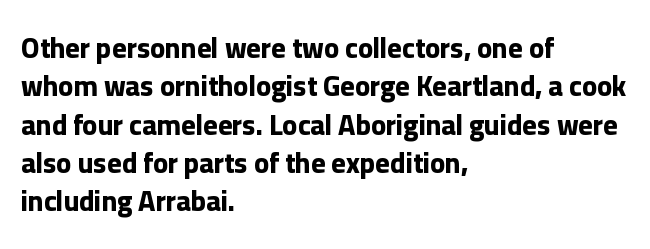
Q: Is the text bold? A: Yes.
Q: Is the text italic (slanted)? A: No, it is upright.
Q: Is the typeface a serif or a sans-serif typeface? A: Sans-serif.
Q: Is the text underlined? A: No.
Q: How is the paragraph aligned? A: Left-aligned.
Q: Is the spacing between letters normal or unusually wide? A: Normal.
Q: Is the spacing between lines tight, normal or loose? A: Normal.
Q: Width (condensed, normal, or wide)? A: Normal.
Q: Stroke contrast? A: Low.
Q: x-height? A: Medium.
Q: Monospaced? A: No.
